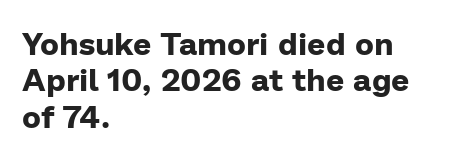
Q: Is the text bold? A: Yes.
Q: Is the text italic (slanted)? A: No, it is upright.
Q: Is the typeface a serif or a sans-serif typeface? A: Sans-serif.
Q: Is the text underlined? A: No.
Q: How is the paragraph aligned? A: Left-aligned.
Q: Is the spacing between letters normal or unusually wide? A: Normal.
Q: Is the spacing between lines tight, normal or loose? A: Tight.
Q: Width (condensed, normal, or wide)? A: Normal.
Q: Stroke contrast? A: Low.
Q: x-height? A: Medium.
Q: Monospaced? A: No.
